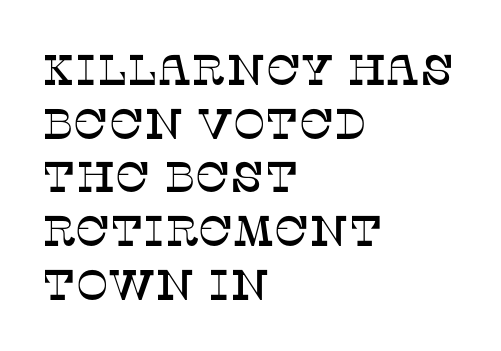
Q: Is the text italic (slanted)? A: No, it is upright.
Q: Is the typeface a serif or a sans-serif typeface? A: Serif.
Q: Is the text underlined? A: No.
Q: How is the paragraph aligned? A: Left-aligned.
Q: Is the spacing between letters normal or unusually wide? A: Normal.
Q: Is the spacing between lines tight, normal or loose? A: Normal.
Q: Width (condensed, normal, or wide)? A: Normal.
Q: Stroke contrast? A: Low.
Q: x-height? A: Large.
Q: Monospaced? A: No.
